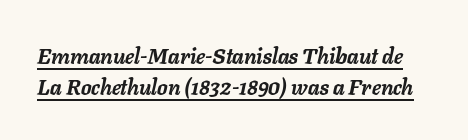
{"italic": "yes", "lean": "right", "slant_degrees": 11, "bold": "yes", "underline": "yes", "line_spacing": "normal", "line_spacing_ratio": 1.48, "letter_spacing": "normal", "letter_spacing_em": 0.0, "glyph_px": 21}
